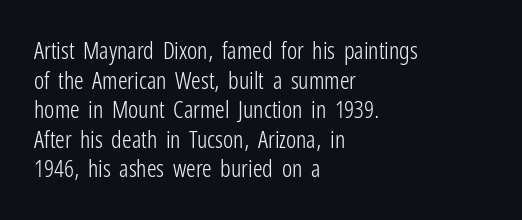
{"italic": "no", "bold": "no", "underline": "no", "align": "left", "line_spacing_ratio": 1.23, "letter_spacing": "normal", "letter_spacing_em": 0.0, "glyph_px": 24}
